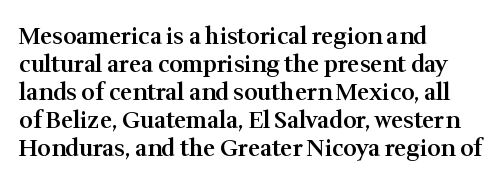
Alignment: flush left. Short note: letters normally spaced. The space directly below the letters is spotless. It's the straight-up-and-down kind of type. Stroke thickness is moderately raised; the sample reads as semibold.
